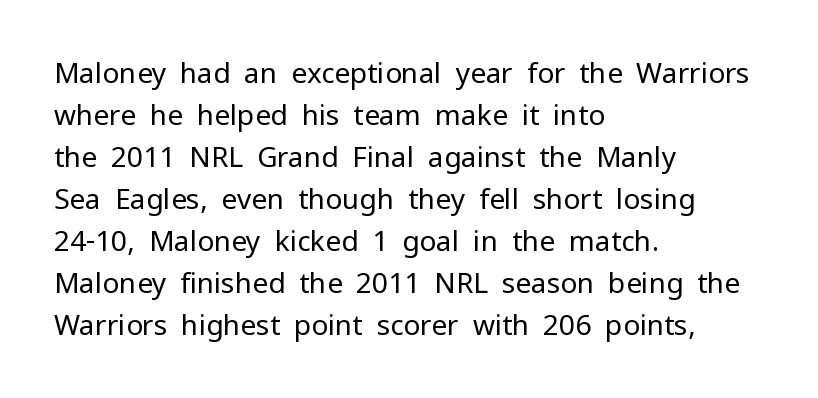
{"serif": "no", "italic": "no", "bold": "no", "weight": "regular", "width": "normal", "stroke_contrast": "low", "x_height": "medium", "monospaced": "no", "underline": "no", "align": "left", "line_spacing": "normal", "line_spacing_ratio": 1.5, "letter_spacing": "normal", "letter_spacing_em": 0.0, "glyph_px": 28}
